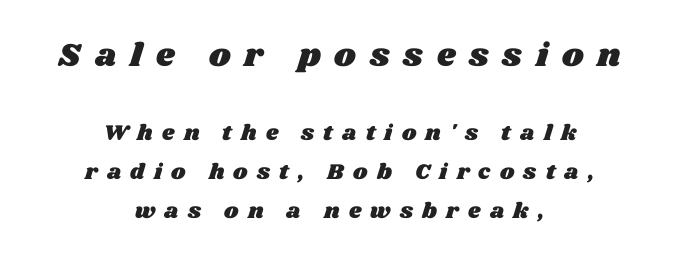
Q: Is the text underlined? A: No.
Q: How is the paragraph aligned? A: Centered.
Q: Is the spacing between letters normal or unusually wide? A: Unusually wide.
Q: Which block of text is set in a larger size, the first (top) or the second (bottom)? A: The first (top) one.
Q: Width (condensed, normal, or wide)? A: Wide.
Q: Stroke contrast? A: Medium.
Q: x-height? A: Large.
Q: Monospaced? A: No.
